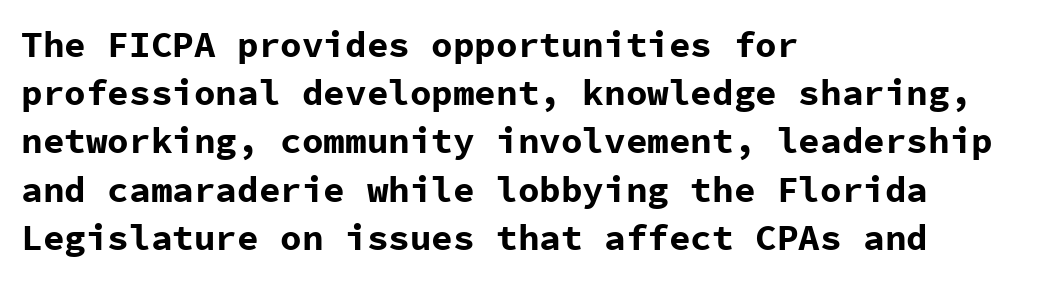
{"serif": "no", "italic": "no", "bold": "yes", "weight": "bold", "width": "normal", "stroke_contrast": "low", "x_height": "medium", "monospaced": "yes", "underline": "no", "align": "left", "line_spacing": "normal", "line_spacing_ratio": 1.34, "letter_spacing": "normal", "letter_spacing_em": 0.0, "glyph_px": 36}
